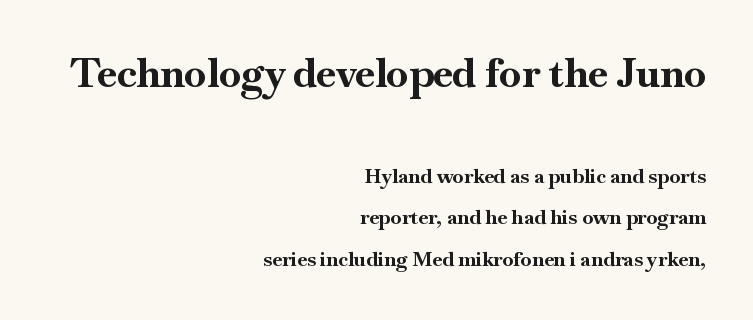
The image shows 40 px bold serif type, upright; set right-aligned, loose line spacing (2.09x), normal letter spacing, not underlined; the first (top) block is 2.0x larger; high stroke contrast and a small x-height.
